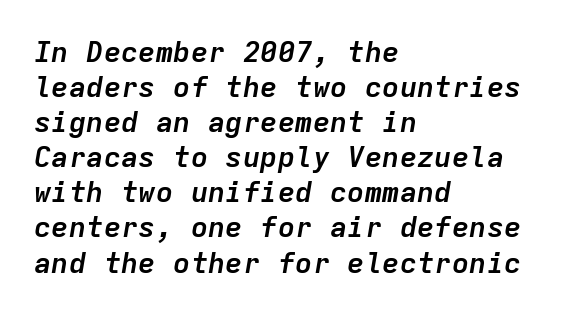
The image shows 29 px semibold type, italic (leaning right), monospaced; set left-aligned, line spacing 1.21x, normal letter spacing, not underlined; low stroke contrast and a medium x-height.
